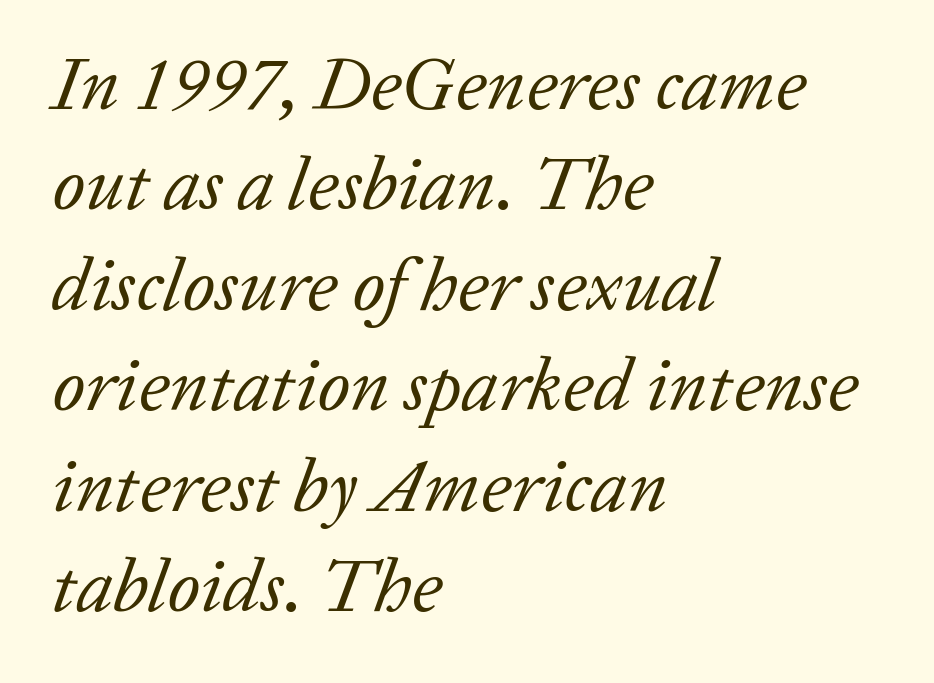
The image shows 75 px regular-weight serif type, italic (leaning right); set left-aligned, normal line spacing (1.34x), normal letter spacing, not underlined; low stroke contrast and a medium x-height.
